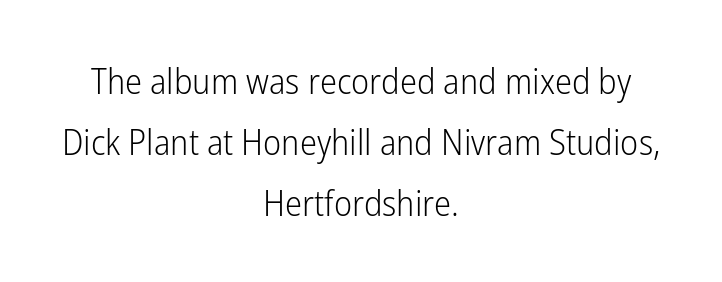
{"serif": "no", "italic": "no", "bold": "no", "weight": "light", "width": "condensed", "stroke_contrast": "low", "x_height": "medium", "monospaced": "no", "underline": "no", "align": "center", "line_spacing": "normal", "line_spacing_ratio": 1.69, "letter_spacing": "normal", "letter_spacing_em": 0.0, "glyph_px": 36}
